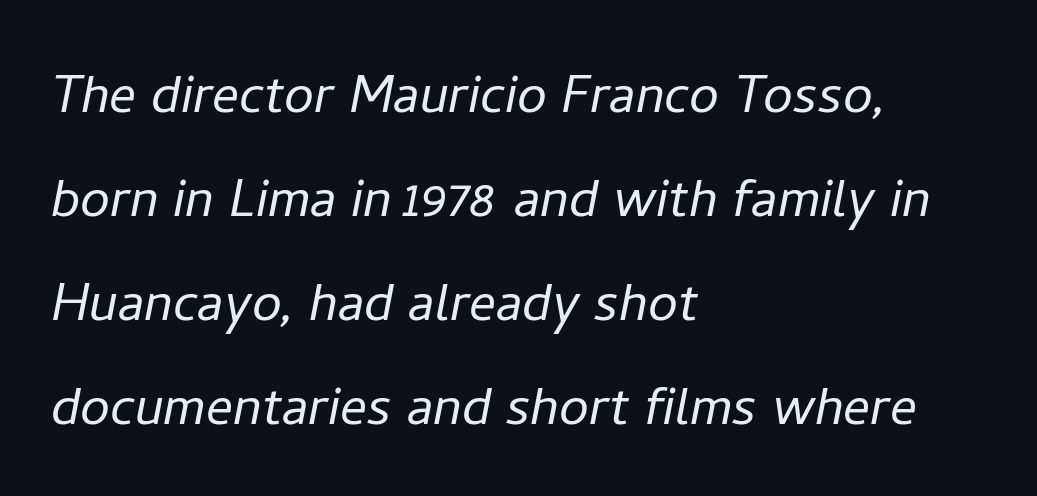
{"italic": "yes", "lean": "right", "slant_degrees": 11, "bold": "no", "weight": "light", "width": "normal", "stroke_contrast": "low", "x_height": "medium", "monospaced": "no", "underline": "no", "align": "left", "line_spacing": "normal", "line_spacing_ratio": 1.55, "letter_spacing": "normal", "letter_spacing_em": 0.0, "glyph_px": 67}
